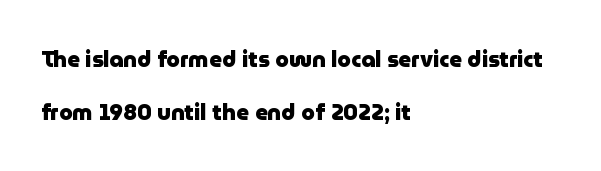
The gap between lines stays unmarked. Left-aligned paragraph, ragged on the right. This is heavy type, rendered in bold. Compared with typical paragraphs, the rows here are farther apart. You could call the tracking neutral — neither tight nor loose.
